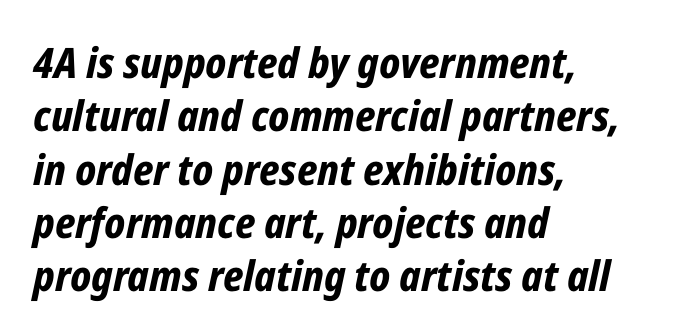
The type is set solid horizontally, with unmodified tracking. The sample has been set heavy, in full bold. Regular leading. The foot of each line stays bare and open. Typeset ragged right — the left edge is the straight one.
